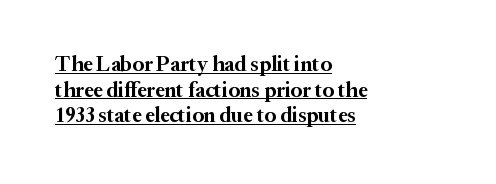
{"italic": "no", "bold": "yes", "underline": "yes", "align": "left", "line_spacing_ratio": 1.22, "letter_spacing": "normal", "letter_spacing_em": 0.0, "glyph_px": 21}
